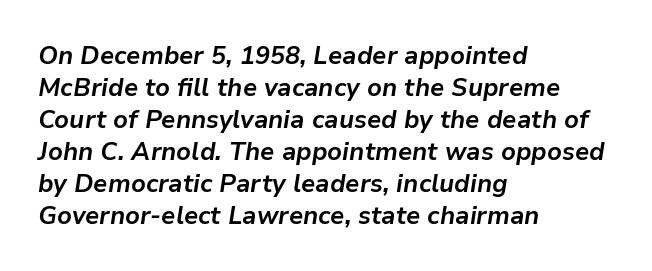
{"italic": "yes", "lean": "right", "slant_degrees": 9, "bold": "yes", "underline": "no", "align": "left", "line_spacing": "normal", "line_spacing_ratio": 1.28, "letter_spacing": "normal", "letter_spacing_em": 0.0, "glyph_px": 25}
